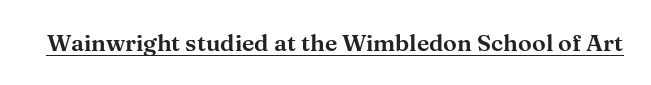
Q: Is the text italic (slanted)? A: No, it is upright.
Q: Is the text underlined? A: Yes.
Q: Is the spacing between letters normal or unusually wide? A: Normal.
